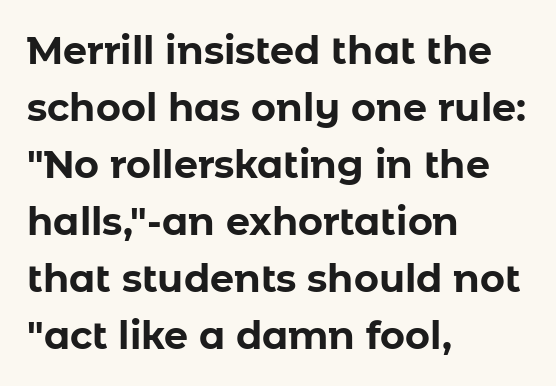
The image shows 38 px bold sans-serif type, upright; set left-aligned, normal line spacing (1.5x), normal letter spacing, not underlined; low stroke contrast and a medium x-height.
